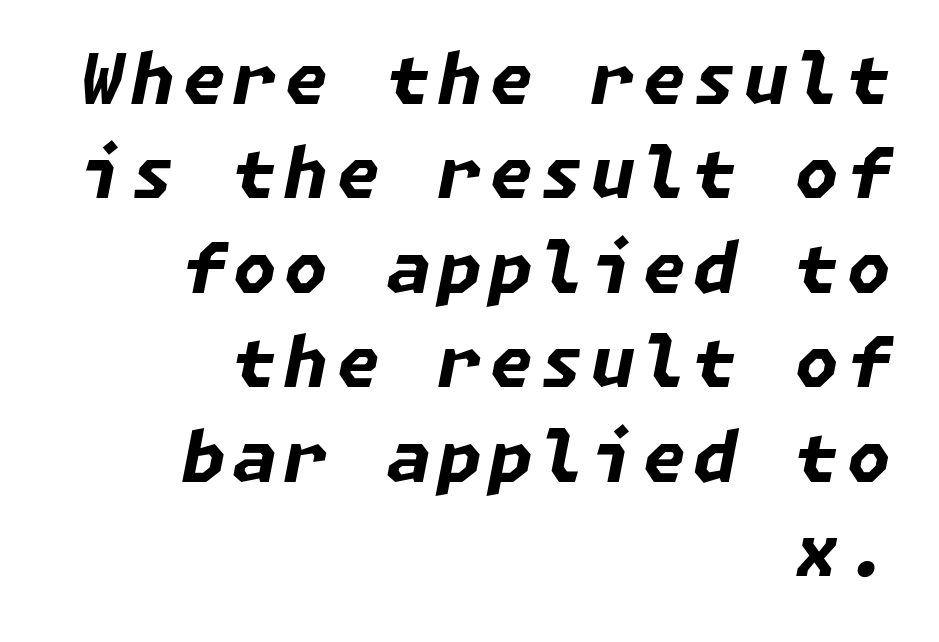
The image shows 70 px bold type, italic (leaning right); set right-aligned, normal line spacing (1.35x), not underlined; low stroke contrast and a medium x-height.
